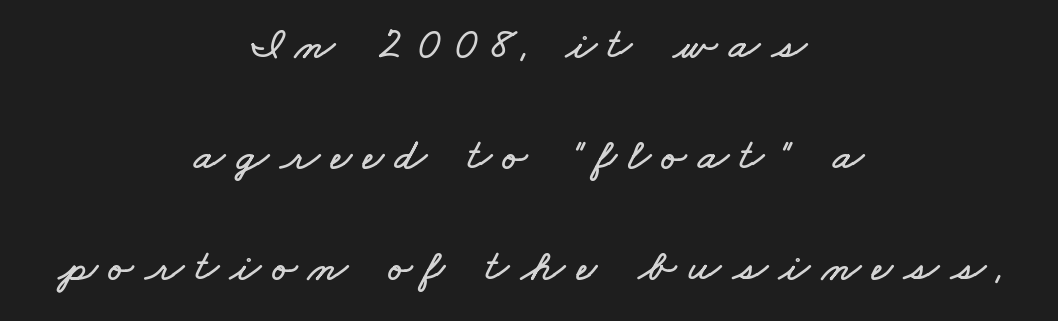
Q: Is the text underlined? A: No.
Q: How is the paragraph aligned? A: Centered.
Q: Is the spacing between letters normal or unusually wide? A: Unusually wide.
Q: Is the spacing between lines tight, normal or loose? A: Loose.
Q: Width (condensed, normal, or wide)? A: Wide.
Q: Stroke contrast? A: Low.
Q: x-height? A: Small.
Q: Monospaced? A: No.
